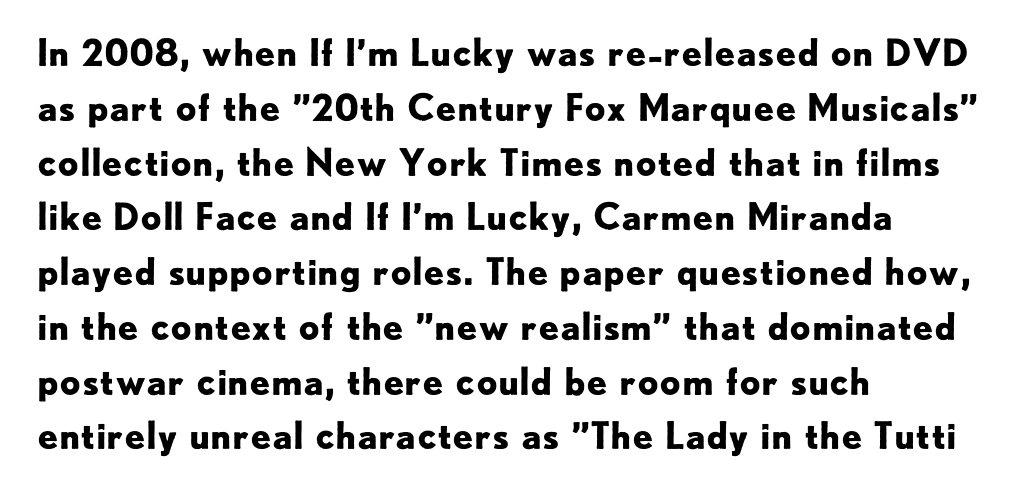
{"serif": "no", "italic": "no", "bold": "yes", "weight": "bold", "width": "normal", "stroke_contrast": "low", "x_height": "small", "monospaced": "no", "underline": "no", "align": "left", "line_spacing": "normal", "line_spacing_ratio": 1.48, "letter_spacing": "normal", "letter_spacing_em": 0.0, "glyph_px": 37}
